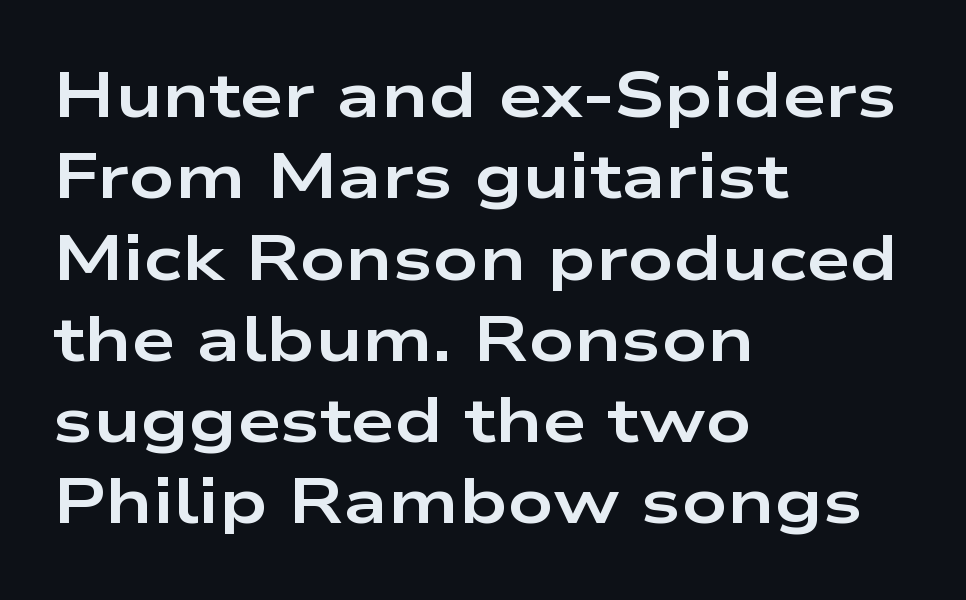
Q: Is the text bold? A: Yes.
Q: Is the text italic (slanted)? A: No, it is upright.
Q: Is the typeface a serif or a sans-serif typeface? A: Sans-serif.
Q: Is the text underlined? A: No.
Q: How is the paragraph aligned? A: Left-aligned.
Q: Is the spacing between letters normal or unusually wide? A: Normal.
Q: Is the spacing between lines tight, normal or loose? A: Normal.
Q: Width (condensed, normal, or wide)? A: Wide.
Q: Stroke contrast? A: Low.
Q: x-height? A: Medium.
Q: Monospaced? A: No.
